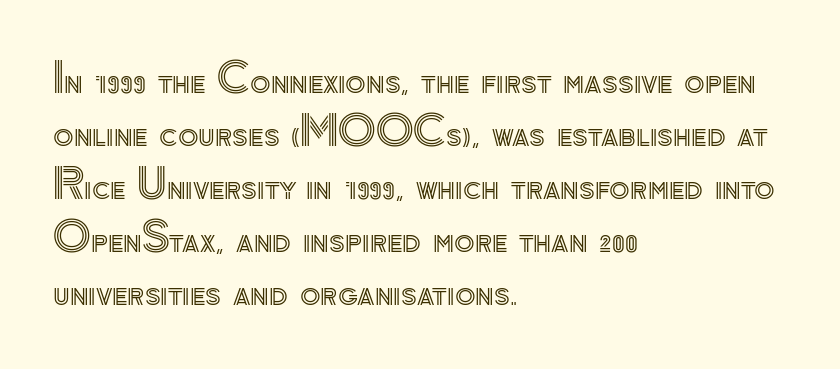
{"italic": "no", "width": "normal", "x_height": "small", "monospaced": "no", "underline": "no", "align": "left", "line_spacing": "normal", "line_spacing_ratio": 1.26, "letter_spacing": "normal", "letter_spacing_em": 0.0, "glyph_px": 42}
